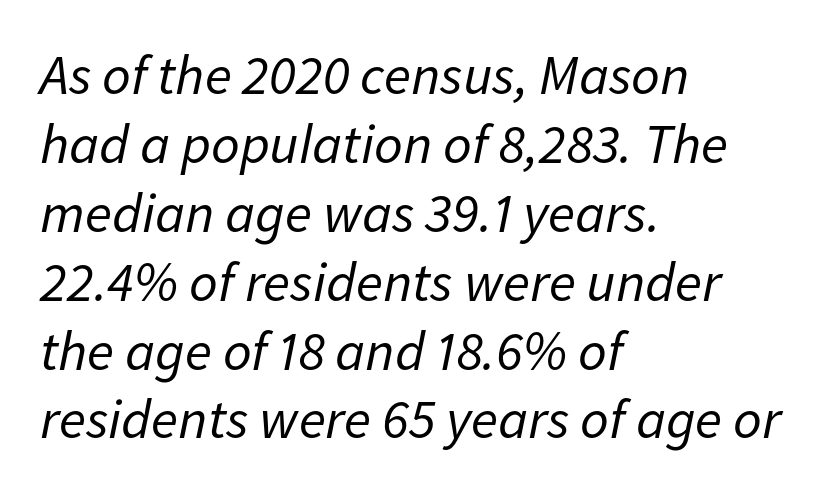
Q: Is the text bold? A: No.
Q: Is the text italic (slanted)? A: Yes, it leans right by about 11 degrees.
Q: Is the text underlined? A: No.
Q: How is the paragraph aligned? A: Left-aligned.
Q: Is the spacing between letters normal or unusually wide? A: Normal.
Q: Width (condensed, normal, or wide)? A: Normal.
Q: Stroke contrast? A: Low.
Q: x-height? A: Medium.
Q: Monospaced? A: No.
